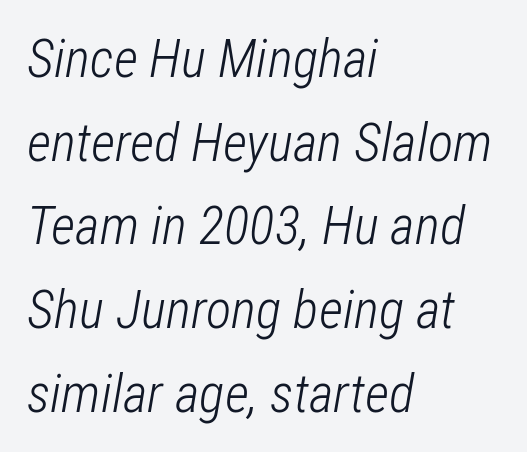
{"italic": "yes", "lean": "right", "slant_degrees": 12, "bold": "no", "weight": "light", "width": "condensed", "stroke_contrast": "low", "x_height": "medium", "monospaced": "no", "underline": "no", "align": "left", "line_spacing": "normal", "line_spacing_ratio": 1.58, "letter_spacing": "normal", "letter_spacing_em": 0.0, "glyph_px": 53}
